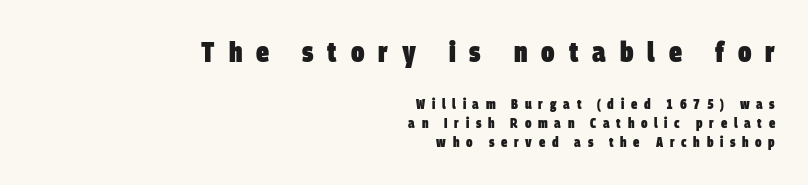
Decoration check: the copy has no underline. Rows of type keep a routine distance in the vertical direction. Does the weight exceed regular? Yes, all the way to bold. You could not count columns in this text — the font is proportionally spaced. The emphasis by scale lands on block number one, above. Which margin do the lines hug? The right one — the left edge is uneven.
